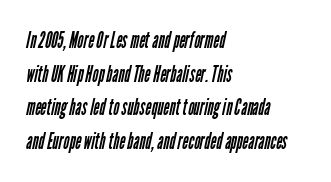
The image shows 23 px text type; set left-aligned, normal line spacing (1.46x), normal letter spacing, not underlined.
